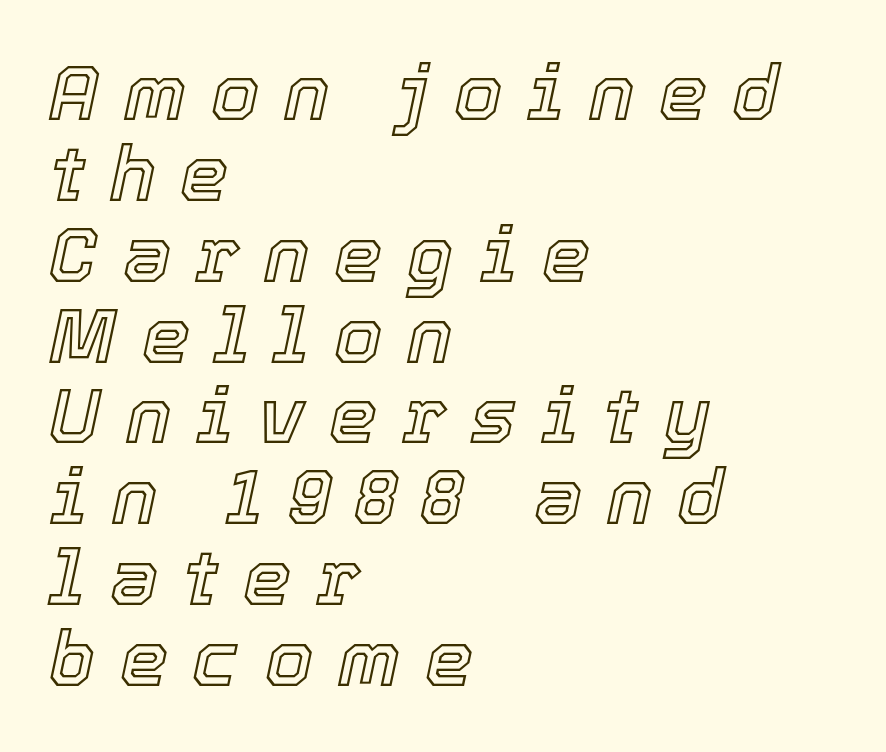
{"italic": "yes", "lean": "right", "slant_degrees": 12, "width": "normal", "x_height": "medium", "monospaced": "no", "underline": "no", "align": "left", "line_spacing": "tight", "line_spacing_ratio": 1.05, "letter_spacing": "wide", "letter_spacing_em": 0.32, "glyph_px": 77}
